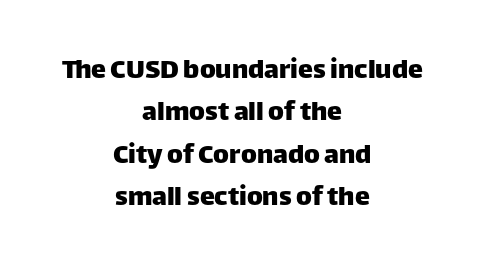
The image shows 30 px sans-serif type, upright; set centered, normal line spacing (1.41x), normal letter spacing, not underlined; low stroke contrast and a large x-height.
